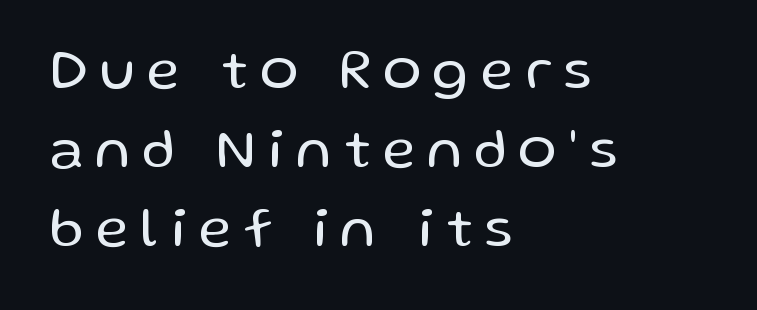
{"serif": "no", "italic": "no", "bold": "no", "weight": "regular", "width": "normal", "stroke_contrast": "low", "x_height": "medium", "monospaced": "no", "underline": "no", "align": "left", "line_spacing": "normal", "line_spacing_ratio": 1.39, "letter_spacing": "wide", "letter_spacing_em": 0.22, "glyph_px": 57}
